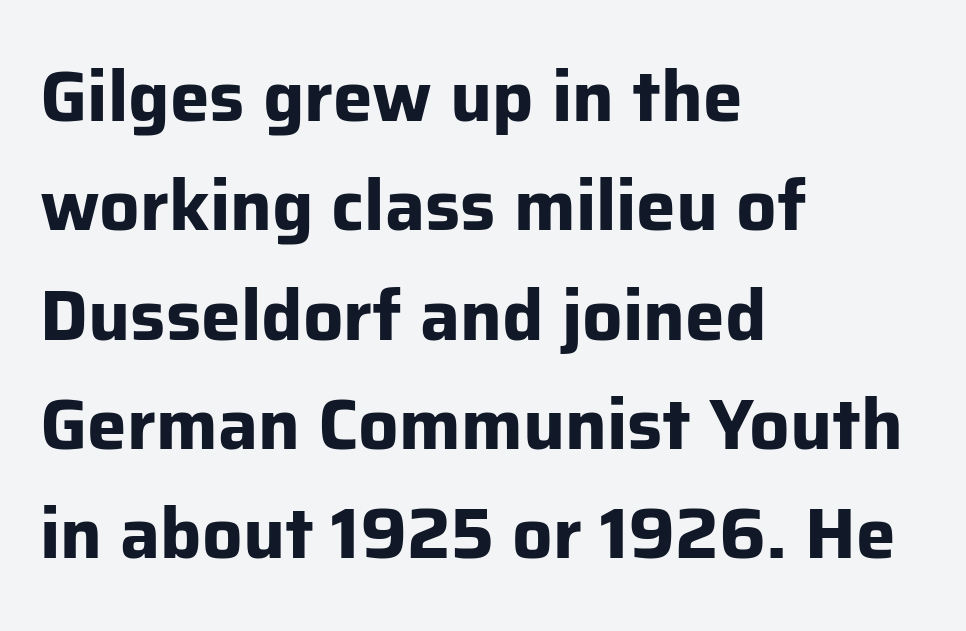
Glyph-to-glyph distance matches everyday printed text. Layout note: lines flush left. Typographically, this falls in the sans-serif category. The rows are spaced the way most documents space them. Each letter keeps its own natural width here, so spacing adapts to shape. Plenty of ink on the page — the face is bold.
